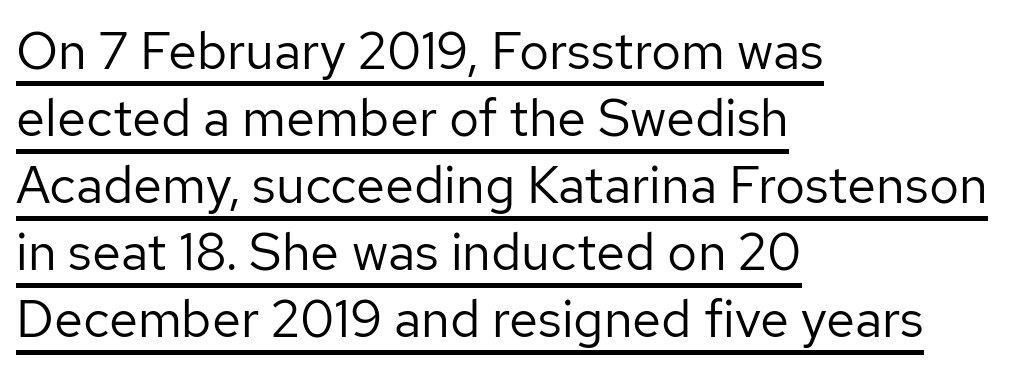
{"serif": "no", "italic": "no", "bold": "no", "weight": "regular", "width": "normal", "stroke_contrast": "low", "x_height": "medium", "monospaced": "no", "underline": "yes", "align": "left", "line_spacing": "normal", "line_spacing_ratio": 1.29, "letter_spacing": "normal", "letter_spacing_em": 0.0, "glyph_px": 52}
